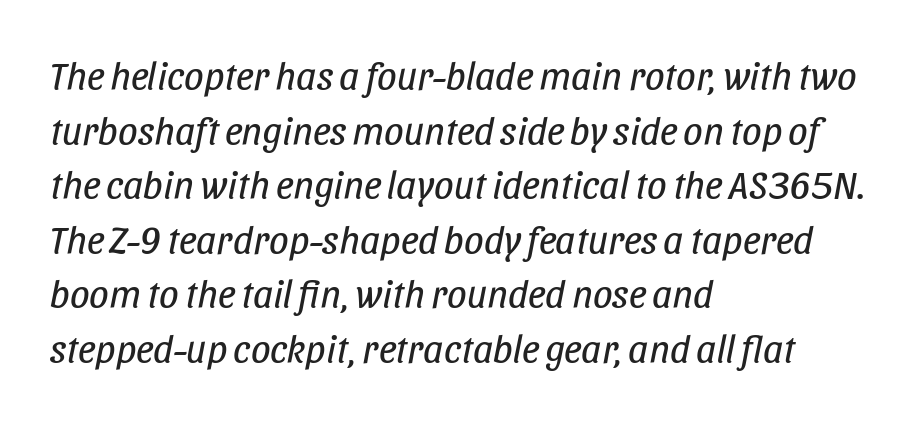
Q: Is the text bold? A: No.
Q: Is the text italic (slanted)? A: Yes, it leans right by about 11 degrees.
Q: Is the text underlined? A: No.
Q: How is the paragraph aligned? A: Left-aligned.
Q: Is the spacing between letters normal or unusually wide? A: Normal.
Q: Is the spacing between lines tight, normal or loose? A: Normal.
Q: Width (condensed, normal, or wide)? A: Condensed.
Q: Stroke contrast? A: Low.
Q: x-height? A: Large.
Q: Monospaced? A: No.
